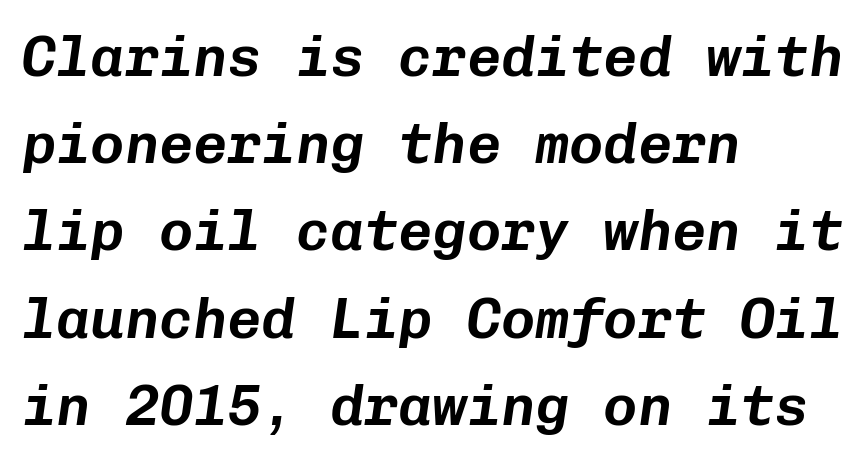
The image shows 57 px text type, italic (leaning right), monospaced; set left-aligned, normal line spacing (1.53x), normal letter spacing, not underlined; low stroke contrast and a medium x-height.
